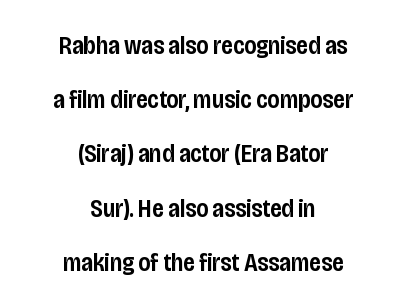
The font's upright variant was chosen for this text. In terms of letterspacing, this is plain default setting. The passage shown stacks its lines with a broad gap. The characters look somewhat weighty, a semibold short of true bold. Typeset on center — no edge is straight. A bare baseline throughout the passage.
